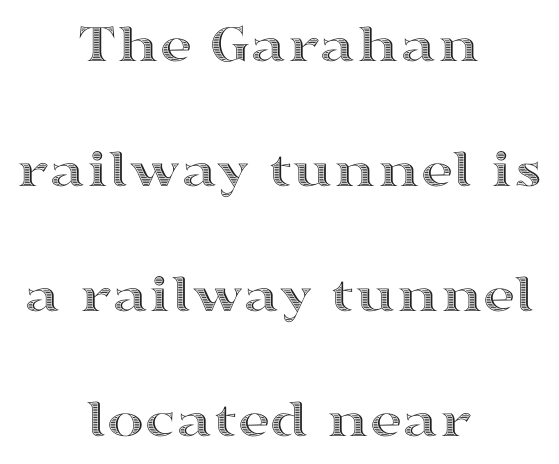
Q: Is the text italic (slanted)? A: No, it is upright.
Q: Is the text underlined? A: No.
Q: How is the paragraph aligned? A: Centered.
Q: Is the spacing between letters normal or unusually wide? A: Normal.
Q: Is the spacing between lines tight, normal or loose? A: Loose.
Q: Width (condensed, normal, or wide)? A: Wide.
Q: x-height? A: Medium.
Q: Monospaced? A: No.
